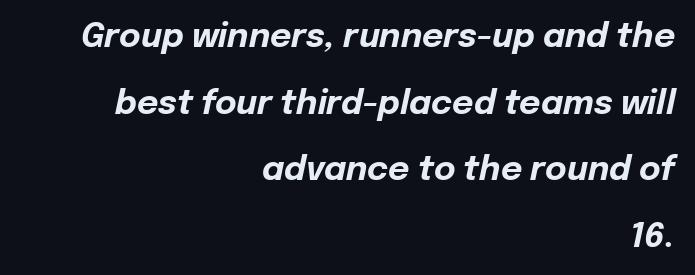
The image shows 33 px bold type, italic (leaning right); set right-aligned, loose line spacing (2.02x), normal letter spacing, not underlined; low stroke contrast and a medium x-height.
